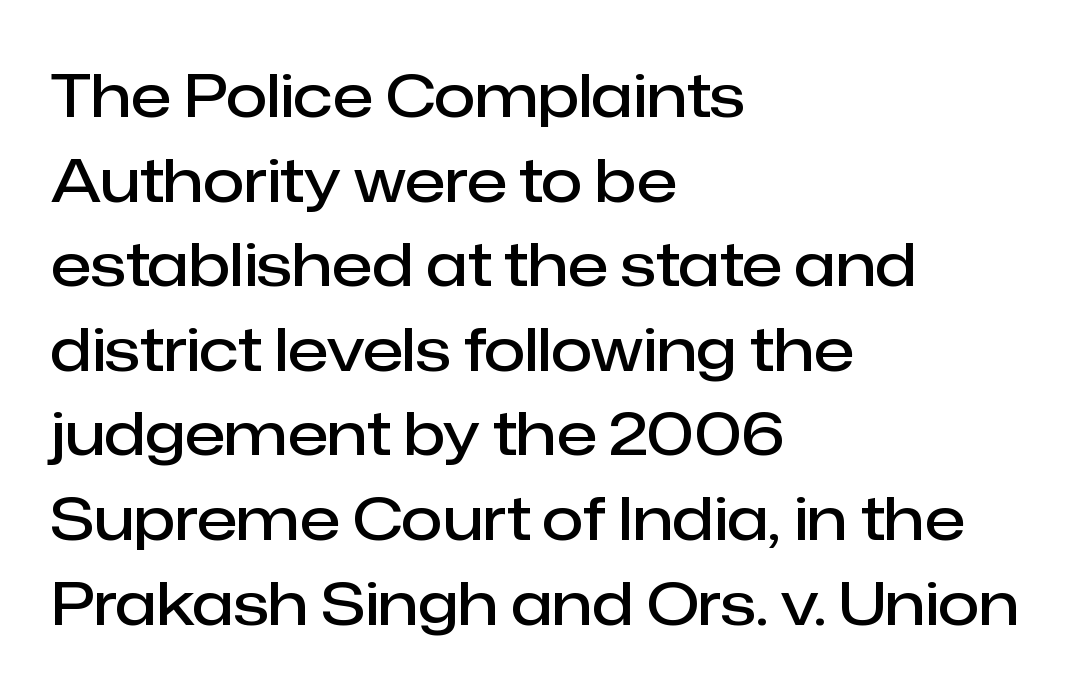
Q: Is the text bold? A: Semi-bold.
Q: Is the text italic (slanted)? A: No, it is upright.
Q: Is the typeface a serif or a sans-serif typeface? A: Sans-serif.
Q: Is the text underlined? A: No.
Q: How is the paragraph aligned? A: Left-aligned.
Q: Is the spacing between letters normal or unusually wide? A: Normal.
Q: Is the spacing between lines tight, normal or loose? A: Normal.
Q: Width (condensed, normal, or wide)? A: Normal.
Q: Stroke contrast? A: Low.
Q: x-height? A: Medium.
Q: Monospaced? A: No.
